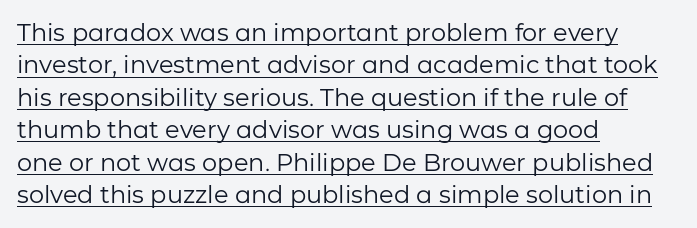
The lettering stays uniformly vertical, giving the passage a roman look. The vertical gap from one line to the next is medium. Line beginnings align vertically; line endings do not. Nobody touched the tracking dial on this one. Caption: face not bold, strokes unweighted. Honestly, the underline is the first thing you notice here.
